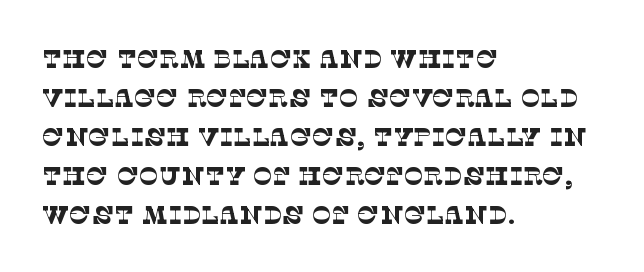
Q: Is the text bold? A: No.
Q: Is the text underlined? A: No.
Q: How is the paragraph aligned? A: Left-aligned.
Q: Is the spacing between letters normal or unusually wide? A: Normal.
Q: Is the spacing between lines tight, normal or loose? A: Normal.
